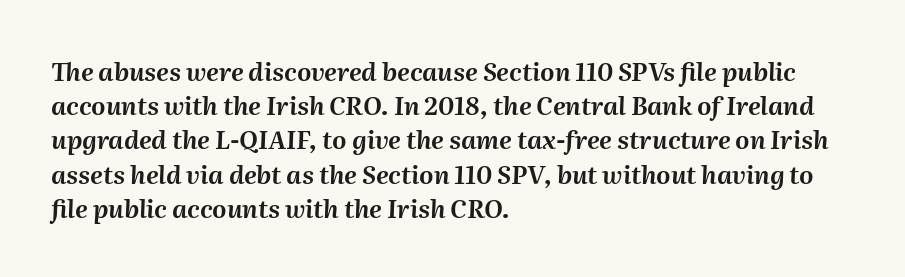
The image shows 25 px text type, italic (leaning right); set left-aligned, normal line spacing (1.37x), normal letter spacing, not underlined.
